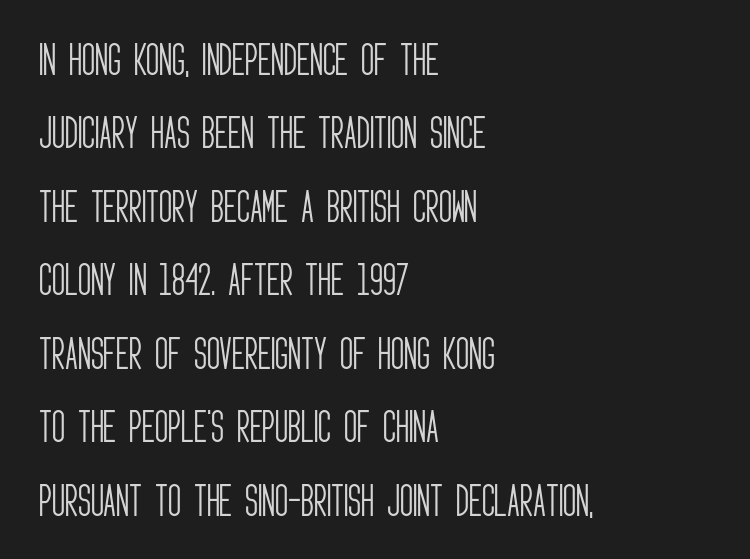
Honestly, the letter spacing is just normal — you wouldn't notice it. These lines are rendered in a variable-pitch font. Quick note: not italic, upright. Which margin do the lines hug? The left one — the right edge is uneven. Stems here are at most as thick as an everyday book face. The area under the type is left untouched.
